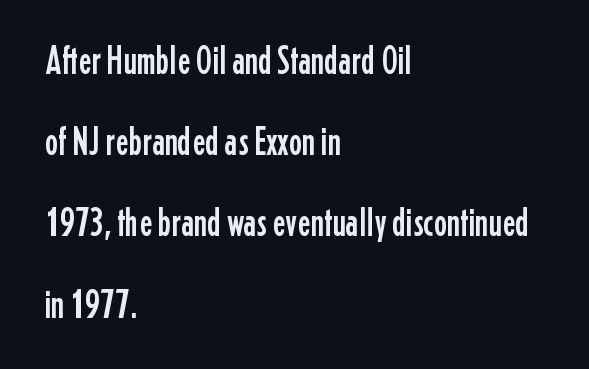
{"serif": "no", "italic": "no", "width": "condensed", "stroke_contrast": "low", "x_height": "medium", "monospaced": "no", "underline": "no", "align": "left", "line_spacing": "loose", "line_spacing_ratio": 2.03, "letter_spacing": "normal", "letter_spacing_em": 0.0, "glyph_px": 40}
